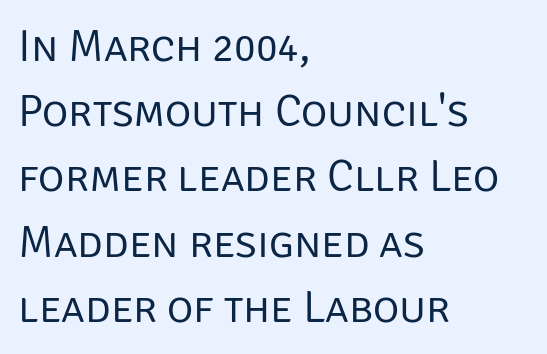
{"serif": "no", "italic": "no", "bold": "no", "weight": "regular", "width": "normal", "stroke_contrast": "low", "x_height": "large", "monospaced": "no", "underline": "no", "align": "left", "line_spacing": "normal", "line_spacing_ratio": 1.45, "letter_spacing": "normal", "letter_spacing_em": 0.0, "glyph_px": 45}
